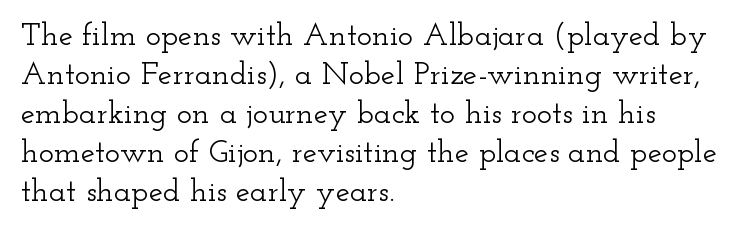
Q: Is the text italic (slanted)? A: No, it is upright.
Q: Is the typeface a serif or a sans-serif typeface? A: Serif.
Q: Is the text underlined? A: No.
Q: How is the paragraph aligned? A: Left-aligned.
Q: Is the spacing between letters normal or unusually wide? A: Normal.
Q: Width (condensed, normal, or wide)? A: Wide.
Q: Stroke contrast? A: Low.
Q: x-height? A: Small.
Q: Monospaced? A: No.
